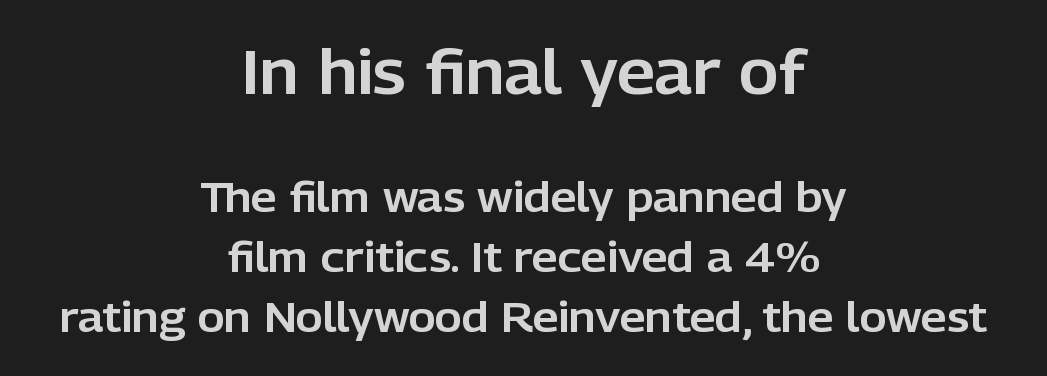
Q: Is the text italic (slanted)? A: No, it is upright.
Q: Is the typeface a serif or a sans-serif typeface? A: Sans-serif.
Q: Is the text underlined? A: No.
Q: How is the paragraph aligned? A: Centered.
Q: Is the spacing between letters normal or unusually wide? A: Normal.
Q: Is the spacing between lines tight, normal or loose? A: Normal.
Q: Which block of text is set in a larger size, the first (top) or the second (bottom)? A: The first (top) one.
Q: Width (condensed, normal, or wide)? A: Normal.
Q: Stroke contrast? A: Low.
Q: x-height? A: Medium.
Q: Monospaced? A: No.
